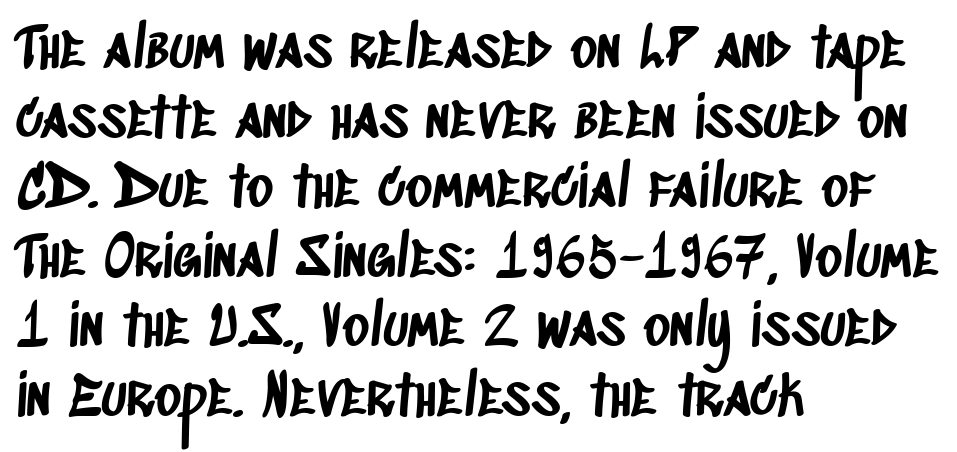
The image shows 57 px condensed sans-serif type; set left-aligned, line spacing 1.22x, normal letter spacing, not underlined; low stroke contrast and a large x-height.
